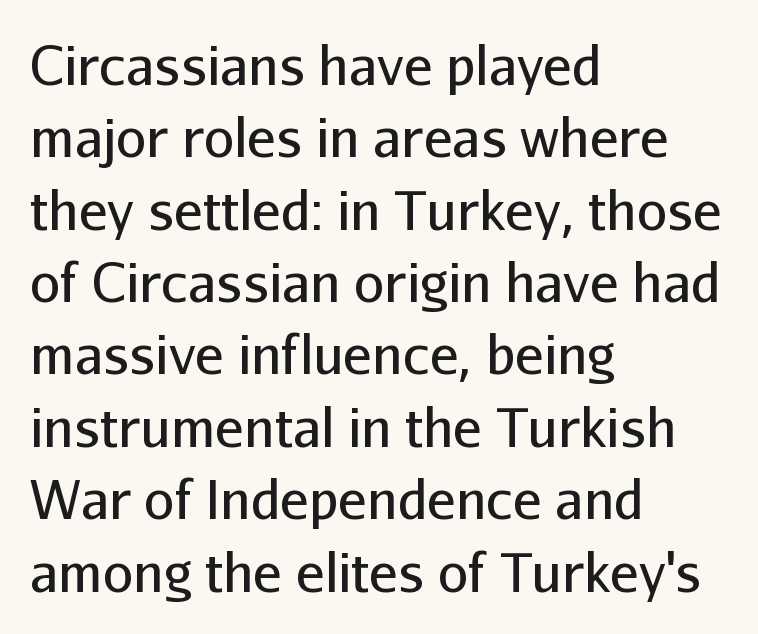
Q: Is the text bold? A: No.
Q: Is the text italic (slanted)? A: No, it is upright.
Q: Is the typeface a serif or a sans-serif typeface? A: Sans-serif.
Q: Is the text underlined? A: No.
Q: How is the paragraph aligned? A: Left-aligned.
Q: Is the spacing between letters normal or unusually wide? A: Normal.
Q: Is the spacing between lines tight, normal or loose? A: Normal.
Q: Width (condensed, normal, or wide)? A: Normal.
Q: Stroke contrast? A: Low.
Q: x-height? A: Medium.
Q: Monospaced? A: No.
